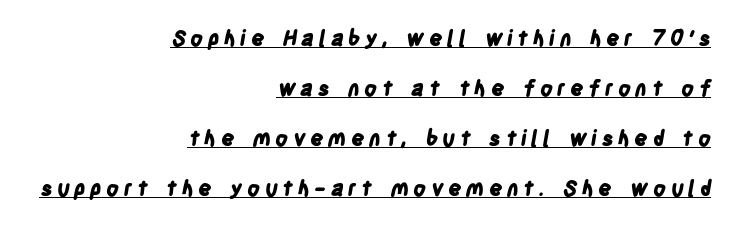
Q: Is the text bold? A: Yes.
Q: Is the text underlined? A: Yes.
Q: How is the paragraph aligned? A: Right-aligned.
Q: Is the spacing between letters normal or unusually wide? A: Unusually wide.
Q: Is the spacing between lines tight, normal or loose? A: Loose.
